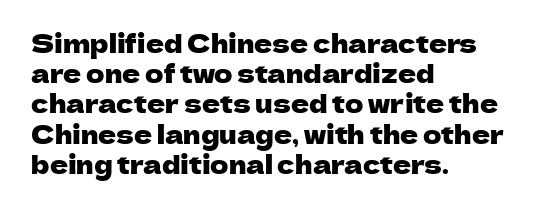
{"italic": "no", "underline": "no", "align": "left", "line_spacing_ratio": 1.21, "letter_spacing": "normal", "letter_spacing_em": 0.0, "glyph_px": 25}
